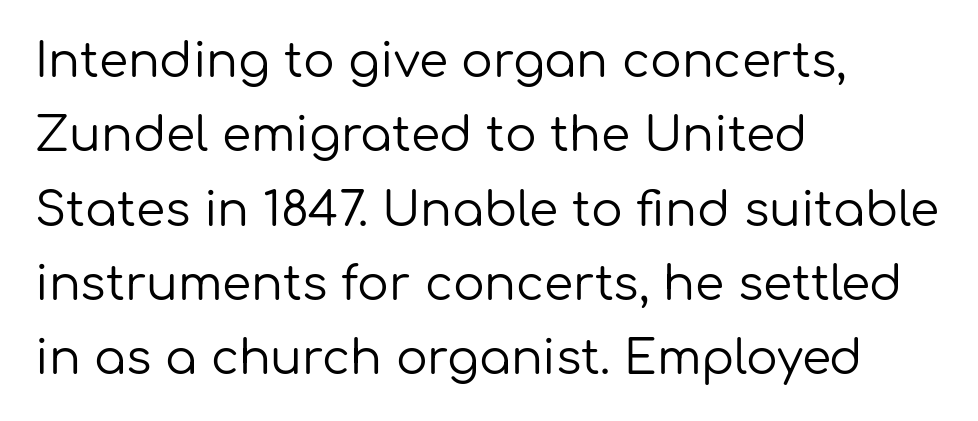
The image shows 47 px regular-weight sans-serif type, upright; set left-aligned, normal line spacing (1.58x), normal letter spacing, not underlined; low stroke contrast and a medium x-height.
